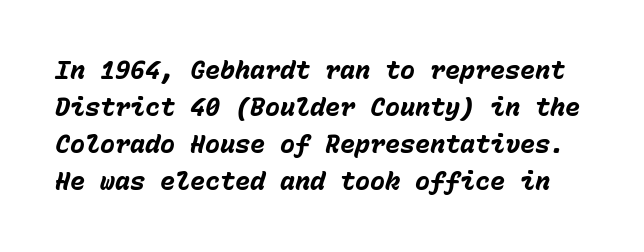
The image shows 25 px bold type, italic (leaning right); set normal line spacing (1.48x), normal letter spacing, not underlined.
